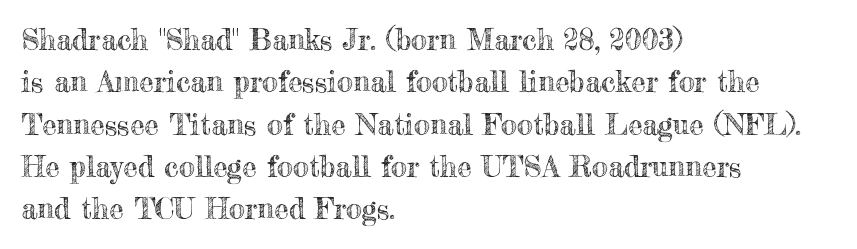
The image shows 29 px text type, upright; set left-aligned, normal line spacing (1.46x), normal letter spacing, not underlined; a small x-height.
